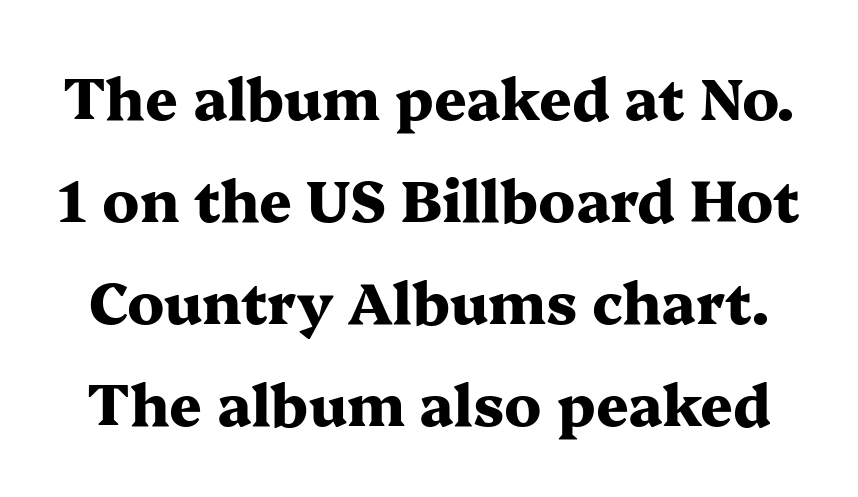
The image shows 57 px heavy, wide serif type, upright; set line spacing 1.79x, normal letter spacing, not underlined; medium stroke contrast and a medium x-height.
